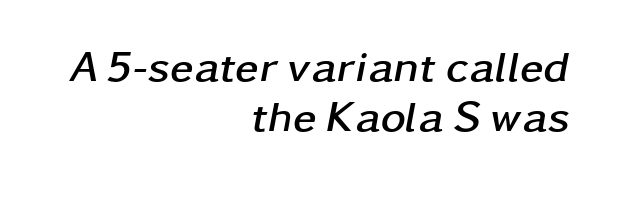
{"italic": "yes", "lean": "right", "slant_degrees": 11, "bold": "yes", "weight": "semibold", "width": "wide", "stroke_contrast": "low", "x_height": "medium", "monospaced": "no", "underline": "no", "align": "right", "line_spacing_ratio": 1.16, "letter_spacing": "normal", "letter_spacing_em": 0.0, "glyph_px": 43}
